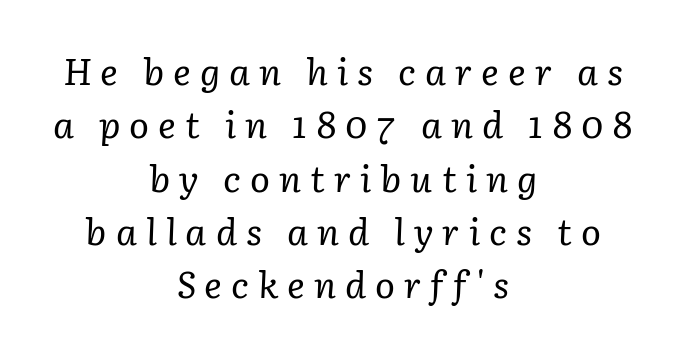
{"serif": "yes", "italic": "yes", "lean": "right", "slant_degrees": 3, "bold": "no", "weight": "regular", "width": "normal", "stroke_contrast": "low", "x_height": "medium", "monospaced": "no", "underline": "no", "align": "center", "line_spacing": "normal", "line_spacing_ratio": 1.44, "letter_spacing": "wide", "letter_spacing_em": 0.24, "glyph_px": 37}
